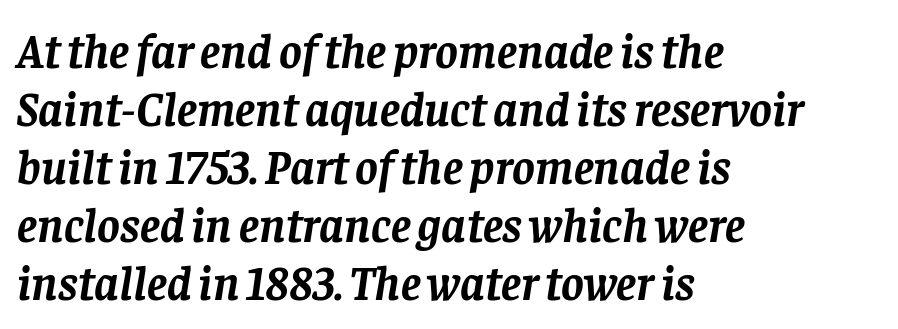
{"serif": "yes", "italic": "yes", "lean": "right", "slant_degrees": 8, "bold": "yes", "weight": "semibold", "width": "normal", "stroke_contrast": "low", "x_height": "large", "monospaced": "no", "underline": "no", "align": "left", "line_spacing_ratio": 1.21, "letter_spacing": "normal", "letter_spacing_em": 0.0, "glyph_px": 48}
